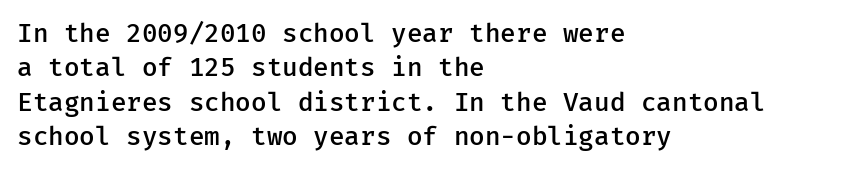
Where is the straight margin? On the left. Short note: letters normally spaced. Lines of text with bare space underneath. On the weight axis this lands at semibold, roughly 600. The passage shown stacks its lines at a standard gap.
